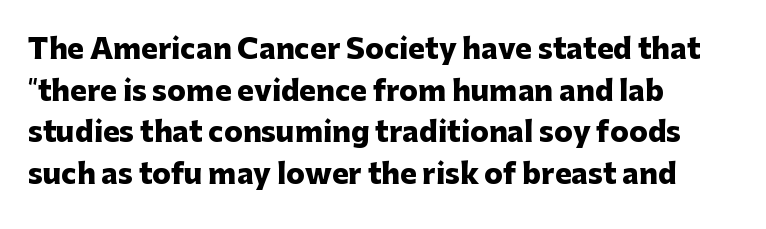
Q: Is the text bold? A: Yes.
Q: Is the text italic (slanted)? A: No, it is upright.
Q: Is the typeface a serif or a sans-serif typeface? A: Sans-serif.
Q: Is the text underlined? A: No.
Q: How is the paragraph aligned? A: Left-aligned.
Q: Is the spacing between letters normal or unusually wide? A: Normal.
Q: Is the spacing between lines tight, normal or loose? A: Normal.
Q: Width (condensed, normal, or wide)? A: Normal.
Q: Stroke contrast? A: Low.
Q: x-height? A: Medium.
Q: Monospaced? A: No.
